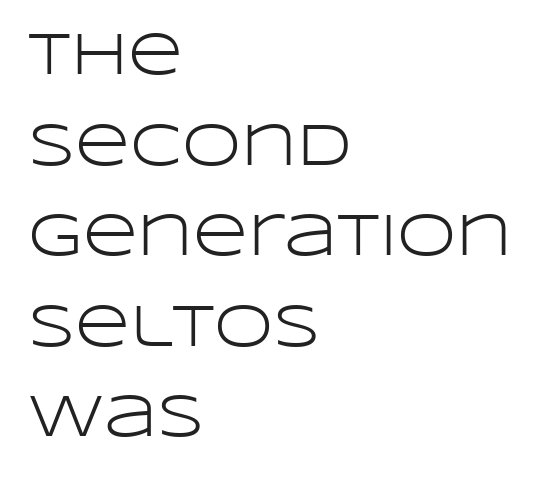
{"serif": "no", "italic": "no", "bold": "no", "weight": "light", "width": "wide", "stroke_contrast": "low", "x_height": "large", "monospaced": "no", "underline": "no", "align": "left", "line_spacing": "normal", "line_spacing_ratio": 1.51, "letter_spacing": "normal", "letter_spacing_em": 0.0, "glyph_px": 60}
